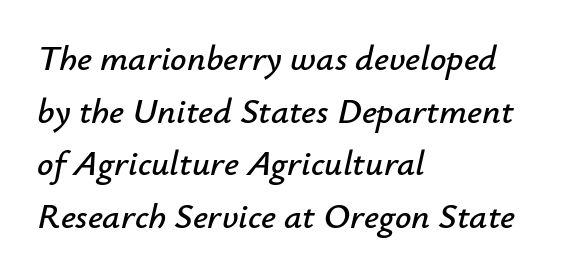
The image shows 36 px text type, italic (leaning right); set left-aligned, normal line spacing (1.46x), normal letter spacing, not underlined; low stroke contrast and a small x-height.
